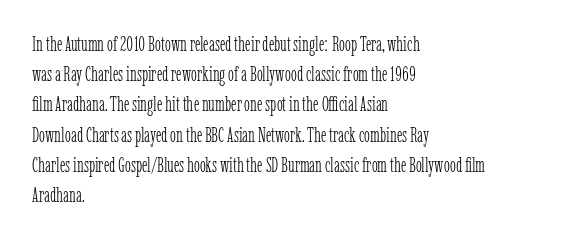
What stands out about the letter spacing? Nothing — it is the standard amount. The axis of the letterforms is exactly vertical. Check the space under the baseline: it is left empty. Evenly set lines give the paragraph a standard silhouette.
